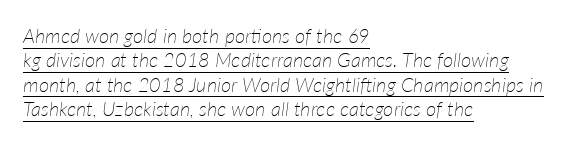
The image shows 20 px text type, italic (leaning right); set left-aligned, line spacing 1.22x, normal letter spacing, underlined.
